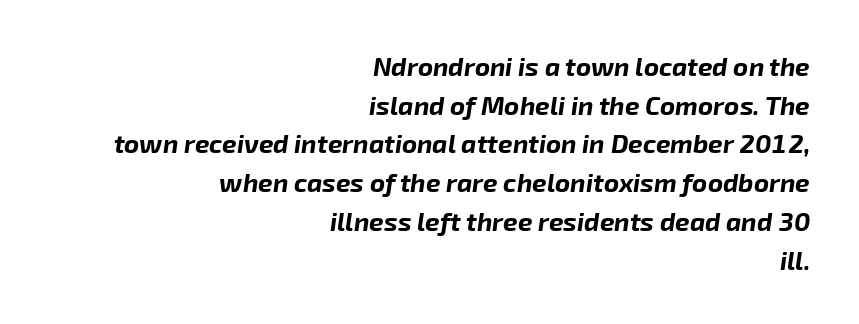
Q: Is the text bold? A: Yes.
Q: Is the text italic (slanted)? A: Yes, it leans right by about 8 degrees.
Q: Is the text underlined? A: No.
Q: How is the paragraph aligned? A: Right-aligned.
Q: Is the spacing between letters normal or unusually wide? A: Normal.
Q: Is the spacing between lines tight, normal or loose? A: Normal.
